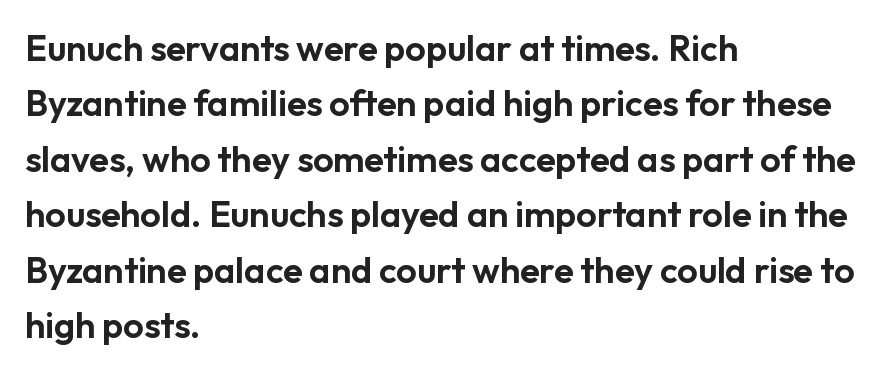
{"serif": "no", "italic": "no", "width": "normal", "stroke_contrast": "low", "x_height": "medium", "monospaced": "no", "underline": "no", "align": "left", "line_spacing": "normal", "line_spacing_ratio": 1.54, "letter_spacing": "normal", "letter_spacing_em": 0.0, "glyph_px": 36}
